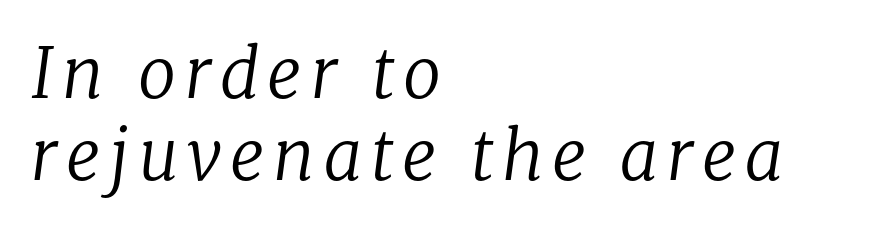
{"serif": "yes", "italic": "yes", "lean": "right", "slant_degrees": 8, "bold": "no", "weight": "regular", "width": "normal", "stroke_contrast": "low", "x_height": "medium", "monospaced": "no", "underline": "no", "align": "left", "line_spacing_ratio": 1.19, "glyph_px": 69}
